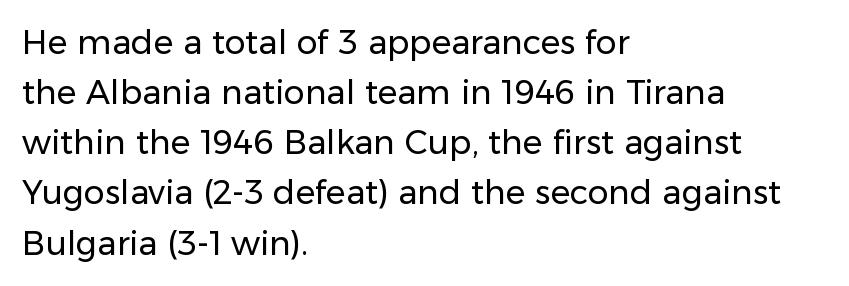
Q: Is the text bold? A: No.
Q: Is the text italic (slanted)? A: No, it is upright.
Q: Is the typeface a serif or a sans-serif typeface? A: Sans-serif.
Q: Is the text underlined? A: No.
Q: How is the paragraph aligned? A: Left-aligned.
Q: Is the spacing between letters normal or unusually wide? A: Normal.
Q: Is the spacing between lines tight, normal or loose? A: Normal.
Q: Width (condensed, normal, or wide)? A: Normal.
Q: Stroke contrast? A: Low.
Q: x-height? A: Medium.
Q: Monospaced? A: No.
